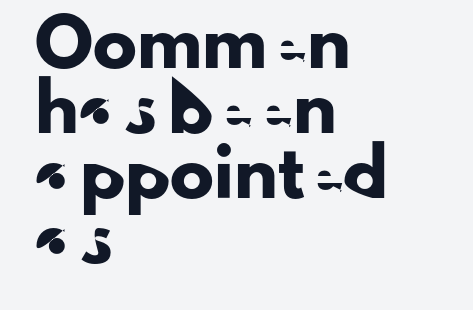
Q: Is the text italic (slanted)? A: No, it is upright.
Q: Is the typeface a serif or a sans-serif typeface? A: Sans-serif.
Q: Is the text underlined? A: No.
Q: How is the paragraph aligned? A: Left-aligned.
Q: Is the spacing between letters normal or unusually wide? A: Normal.
Q: Is the spacing between lines tight, normal or loose? A: Normal.
Q: Width (condensed, normal, or wide)? A: Normal.
Q: Stroke contrast? A: Low.
Q: x-height? A: Small.
Q: Monospaced? A: No.
